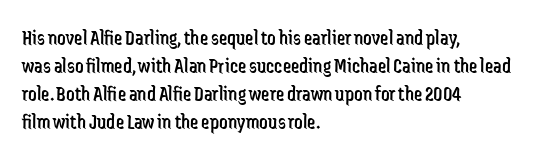
The paragraph has a hard left edge and a soft right edge. Rows of type keep a routine distance in the vertical direction. The letters sit at their default tracking, neither squeezed nor spread. Posture: vertical.
